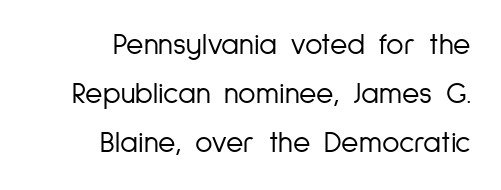
The line-height multiplier appears to be the usual default. Only glyphs here, with clear space below each row. Unbolded letterforms with no extra heft. Is this a sans? Yes — the strokes have no serifs. These lines are set flush right with a ragged left edge.
